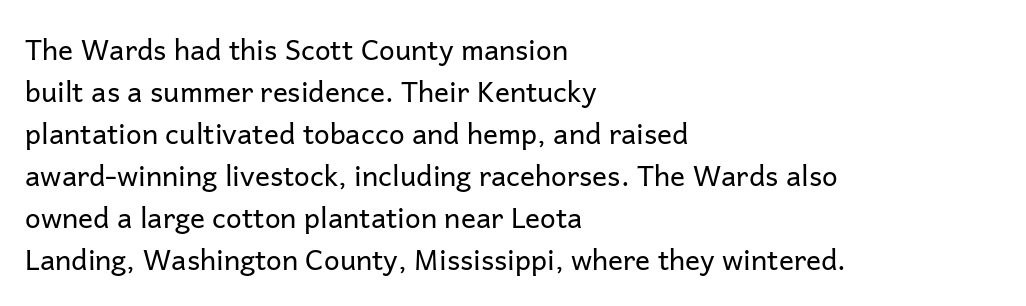
The horizontal fit of the characters is conventional and even. Unlike a traditional serif, this face leaves its strokes unadorned. You could not count columns in this text — the font is proportionally spaced. Italic? Not at all — the glyphs are vertical. The face looks like a standard text weight, possibly lighter.
